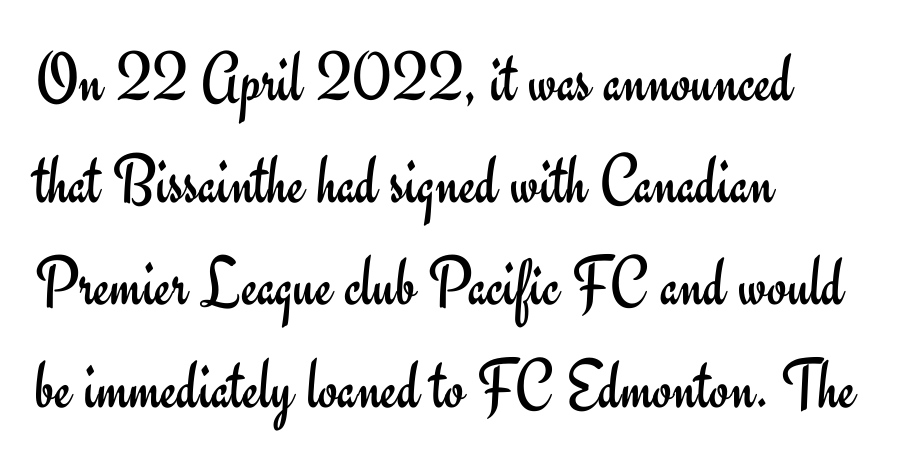
{"serif": "no", "bold": "no", "weight": "regular", "width": "normal", "stroke_contrast": "low", "x_height": "small", "monospaced": "no", "underline": "no", "align": "left", "line_spacing": "normal", "line_spacing_ratio": 1.44, "letter_spacing": "normal", "letter_spacing_em": 0.0, "glyph_px": 71}
